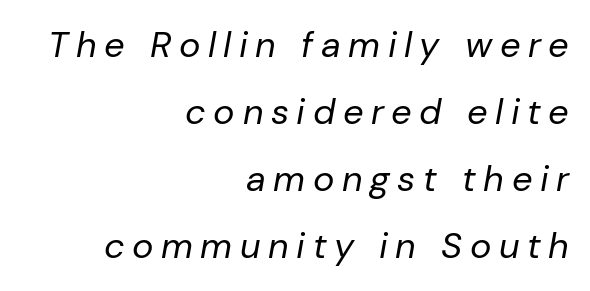
The image shows 36 px regular-weight type, italic (leaning right); set right-aligned, line spacing 1.86x, unusually wide letter spacing (+0.21 em), not underlined; low stroke contrast and a medium x-height.
